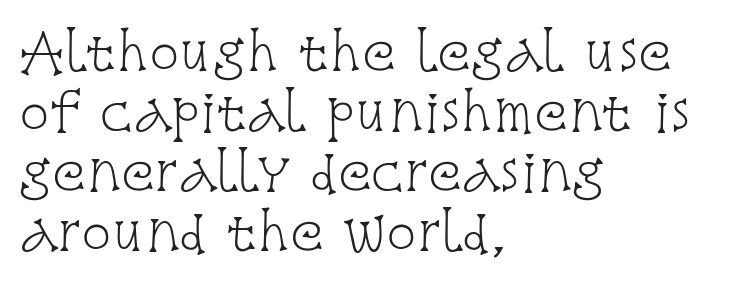
The image shows 50 px light, condensed serif type, upright; set left-aligned, line spacing 1.2x, normal letter spacing, not underlined; low stroke contrast and a large x-height.
